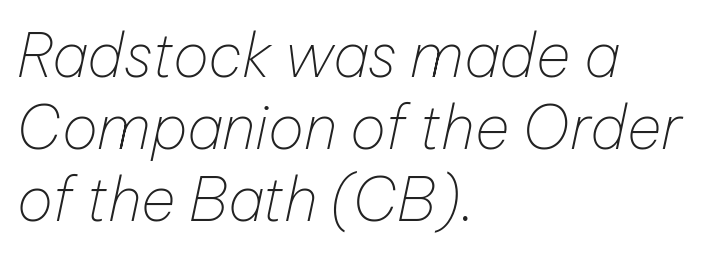
The image shows 60 px thin type, italic (leaning right); set left-aligned, line spacing 1.2x, normal letter spacing, not underlined; low stroke contrast and a medium x-height.
